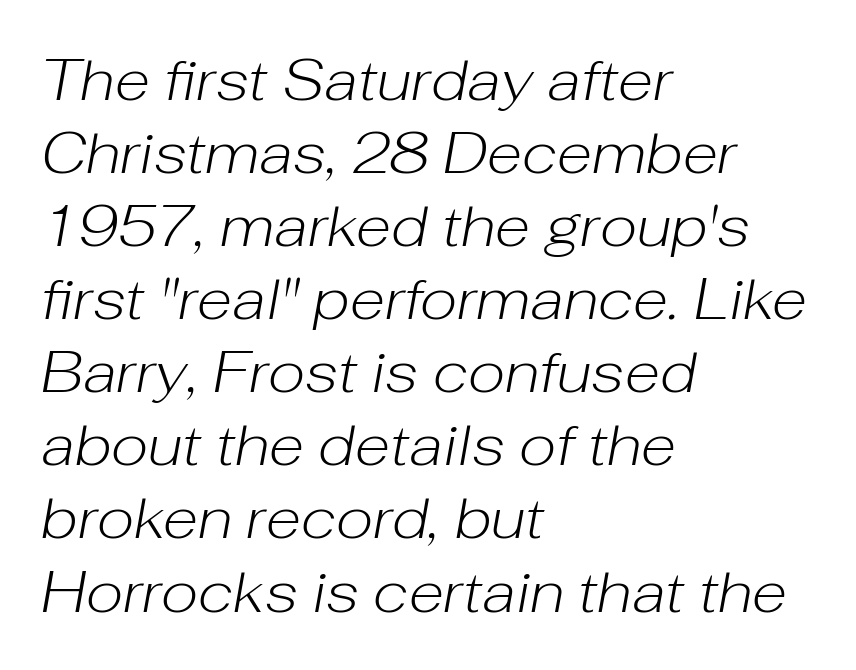
Q: Is the text bold? A: No.
Q: Is the text italic (slanted)? A: Yes, it leans right by about 10 degrees.
Q: Is the text underlined? A: No.
Q: How is the paragraph aligned? A: Left-aligned.
Q: Is the spacing between letters normal or unusually wide? A: Normal.
Q: Is the spacing between lines tight, normal or loose? A: Normal.
Q: Width (condensed, normal, or wide)? A: Normal.
Q: Stroke contrast? A: Low.
Q: x-height? A: Medium.
Q: Monospaced? A: No.
